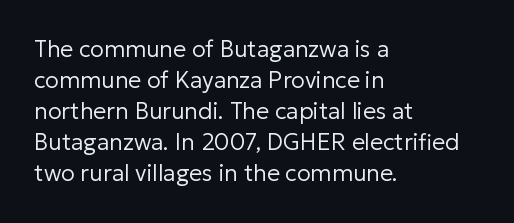
Posture: upright roman. The ragged edge is on the right, which tells us the setting is flush left. Reading down the column, the eye jumps a familiar distance to each next line. The specimen omits any rule beneath the text block's lines. The face looks like a standard text weight, possibly lighter.
